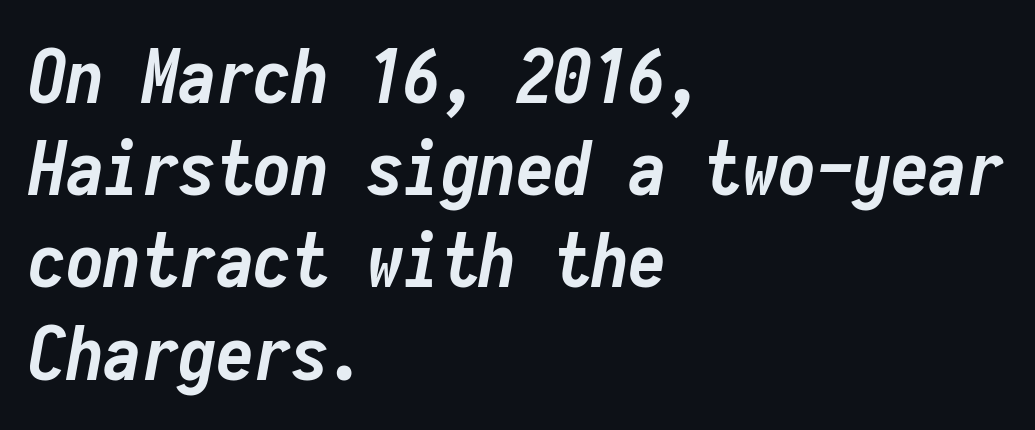
This rendering leaves character spacing at its baseline value. The face used here is monospaced, like something from a code editor. The glyphs look as if they've been sheared to an angle. The baseline area is clear. Students, this is bold: see how much ink each stroke carries. The compositor pushed each line to the left boundary.
